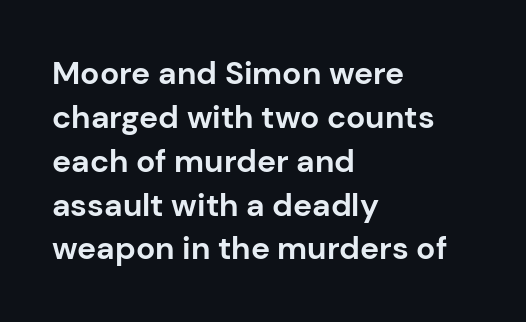
Q: Is the text bold? A: Yes.
Q: Is the text italic (slanted)? A: No, it is upright.
Q: Is the typeface a serif or a sans-serif typeface? A: Sans-serif.
Q: Is the text underlined? A: No.
Q: How is the paragraph aligned? A: Left-aligned.
Q: Is the spacing between letters normal or unusually wide? A: Normal.
Q: Is the spacing between lines tight, normal or loose? A: Normal.
Q: Width (condensed, normal, or wide)? A: Normal.
Q: Stroke contrast? A: Low.
Q: x-height? A: Medium.
Q: Monospaced? A: No.
